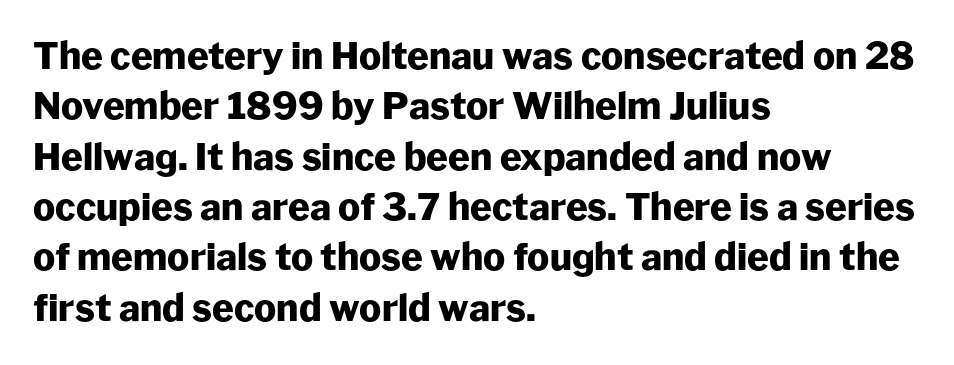
Q: Is the text bold? A: Yes.
Q: Is the text italic (slanted)? A: No, it is upright.
Q: Is the typeface a serif or a sans-serif typeface? A: Sans-serif.
Q: Is the text underlined? A: No.
Q: How is the paragraph aligned? A: Left-aligned.
Q: Is the spacing between letters normal or unusually wide? A: Normal.
Q: Is the spacing between lines tight, normal or loose? A: Normal.
Q: Width (condensed, normal, or wide)? A: Normal.
Q: Stroke contrast? A: Low.
Q: x-height? A: Medium.
Q: Monospaced? A: No.
